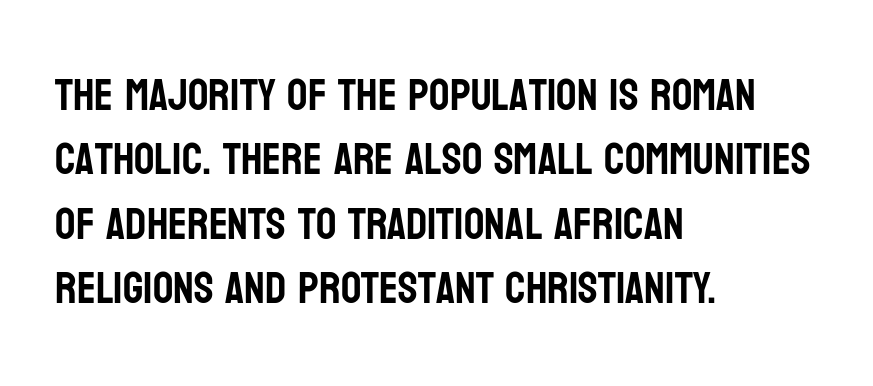
Q: Is the text italic (slanted)? A: No, it is upright.
Q: Is the typeface a serif or a sans-serif typeface? A: Sans-serif.
Q: Is the text underlined? A: No.
Q: How is the paragraph aligned? A: Left-aligned.
Q: Is the spacing between letters normal or unusually wide? A: Normal.
Q: Is the spacing between lines tight, normal or loose? A: Normal.
Q: Width (condensed, normal, or wide)? A: Condensed.
Q: Stroke contrast? A: Low.
Q: x-height? A: Large.
Q: Monospaced? A: No.
